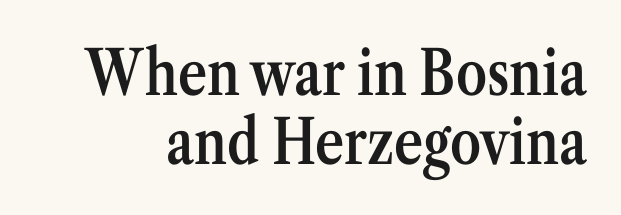
Q: Is the text bold? A: Semi-bold.
Q: Is the text italic (slanted)? A: No, it is upright.
Q: Is the typeface a serif or a sans-serif typeface? A: Serif.
Q: Is the text underlined? A: No.
Q: Is the spacing between letters normal or unusually wide? A: Normal.
Q: Is the spacing between lines tight, normal or loose? A: Tight.
Q: Width (condensed, normal, or wide)? A: Condensed.
Q: Stroke contrast? A: Medium.
Q: x-height? A: Medium.
Q: Monospaced? A: No.
